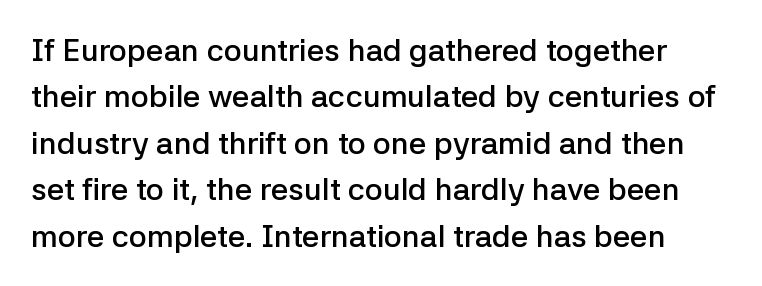
{"serif": "no", "italic": "no", "bold": "semi", "weight": "semibold", "width": "normal", "stroke_contrast": "low", "x_height": "medium", "monospaced": "no", "underline": "no", "line_spacing": "normal", "line_spacing_ratio": 1.5, "letter_spacing": "normal", "letter_spacing_em": 0.0, "glyph_px": 31}
